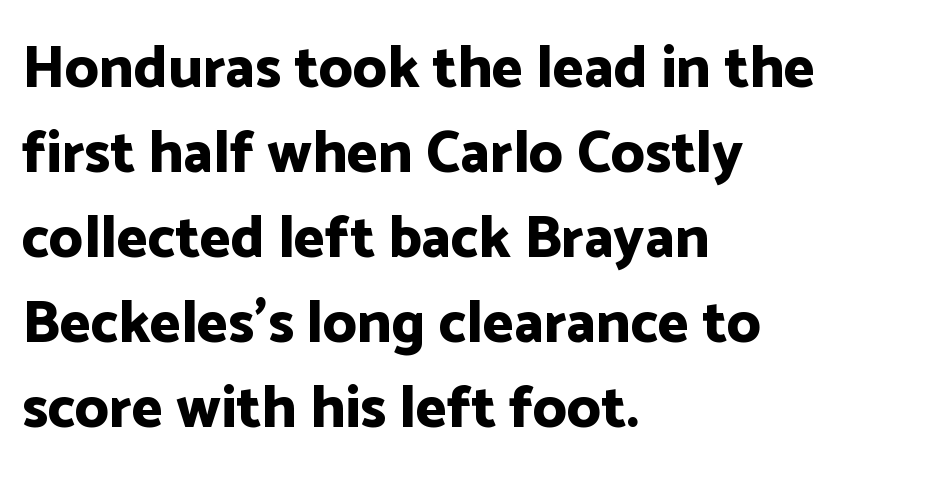
Line starts are locked; line ends wander. Only glyphs here, with clear space below each row. Do the characters align in a grid? No, the font is proportional. The gaps between neighbouring characters are ordinary and unremarkable.
